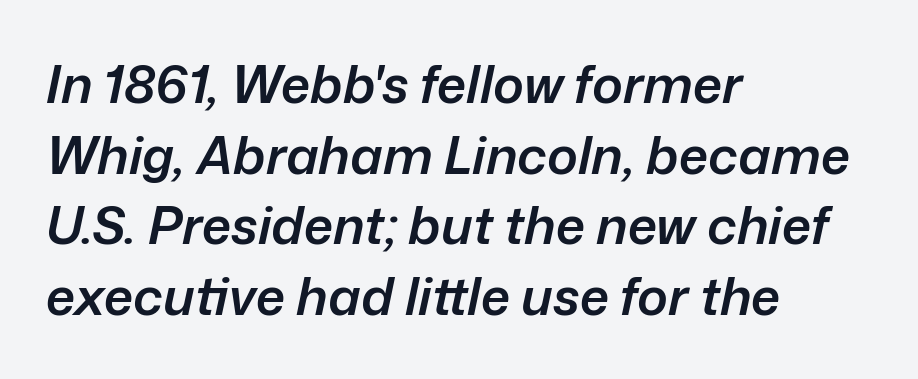
Q: Is the text bold? A: Semi-bold.
Q: Is the text italic (slanted)? A: Yes, it leans right by about 12 degrees.
Q: Is the text underlined? A: No.
Q: How is the paragraph aligned? A: Left-aligned.
Q: Is the spacing between letters normal or unusually wide? A: Normal.
Q: Is the spacing between lines tight, normal or loose? A: Normal.
Q: Width (condensed, normal, or wide)? A: Normal.
Q: Stroke contrast? A: Low.
Q: x-height? A: Medium.
Q: Monospaced? A: No.
